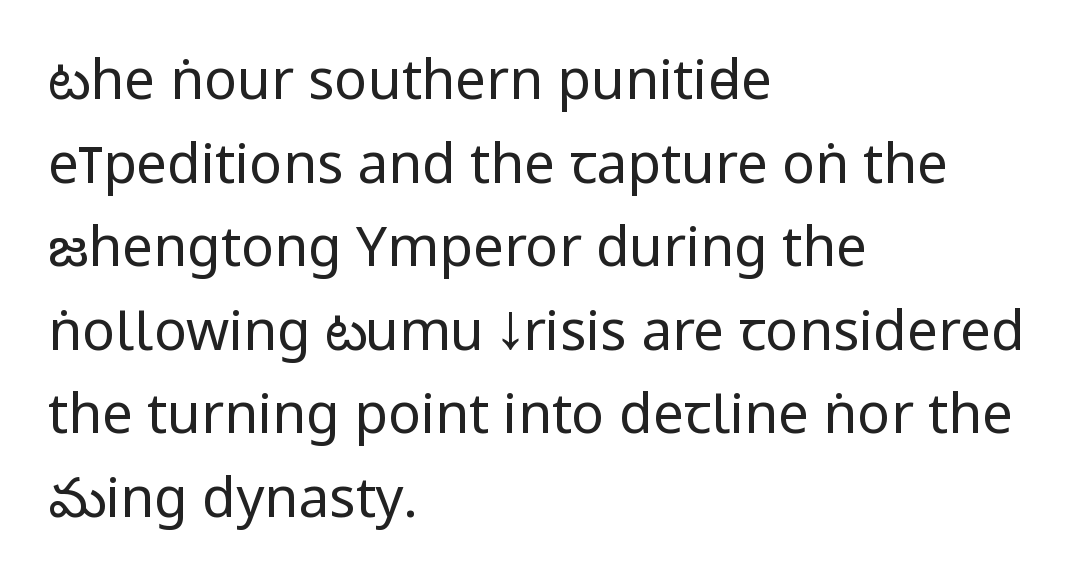
Is there much room between lines? A standard amount, neither cramped nor airy. Visually the block forms a straight wall on the left and a jagged coastline on the right. Each letter keeps its own natural width here, so spacing adapts to shape. Beneath every word, the page is bare.
